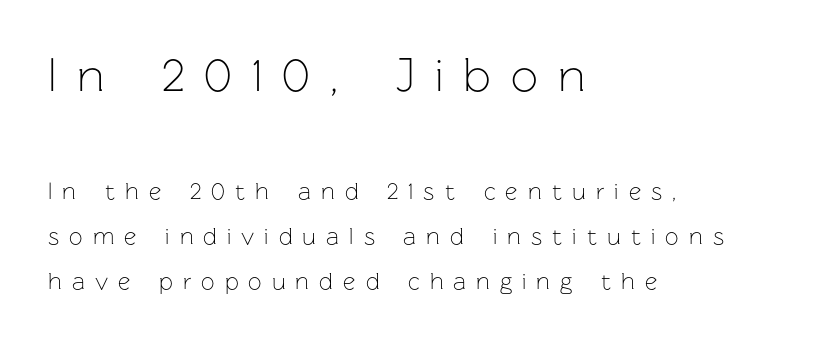
The image shows 48 px light sans-serif type, upright; set left-aligned, line spacing 1.88x, unusually wide letter spacing (+0.42 em), not underlined; the first (top) block is 2.0x larger; low stroke contrast and a medium x-height.
